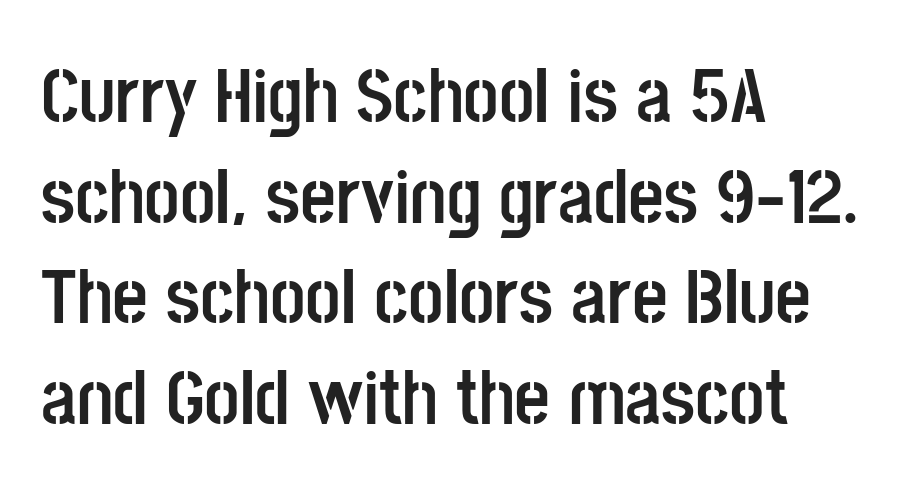
The image shows 78 px semibold, condensed sans-serif type, upright; set left-aligned, normal line spacing (1.29x), normal letter spacing, not underlined; low stroke contrast and a large x-height.
